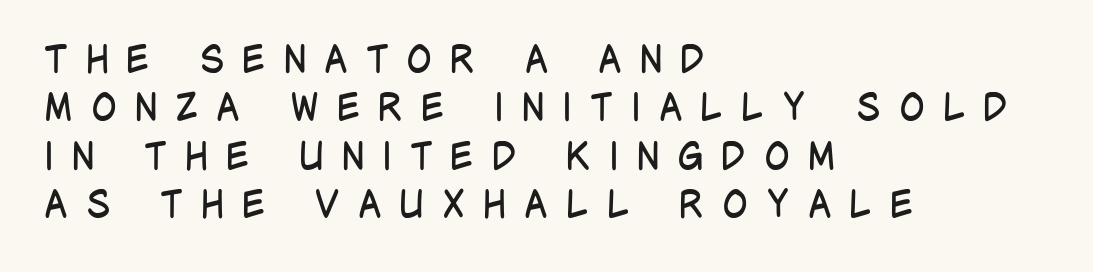
The image shows 38 px regular-weight, condensed sans-serif type, upright; set left-aligned, normal line spacing (1.27x), unusually wide letter spacing (+0.47 em), not underlined; low stroke contrast and a large x-height.
